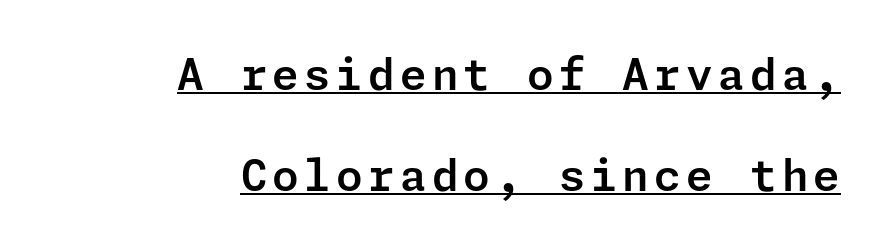
{"serif": "no", "italic": "no", "width": "normal", "stroke_contrast": "low", "x_height": "medium", "underline": "yes", "align": "right", "line_spacing": "loose", "line_spacing_ratio": 2.34, "glyph_px": 43}
